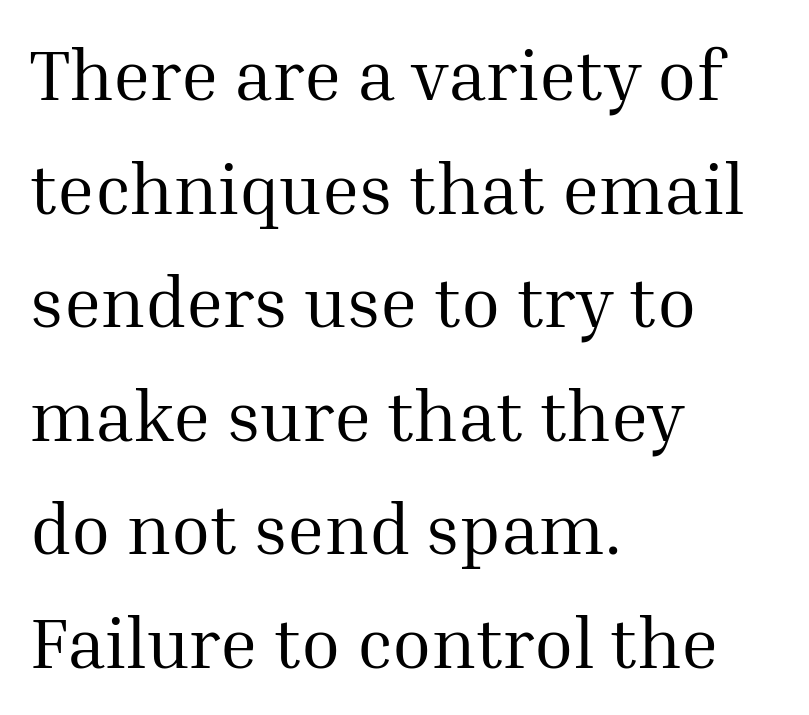
{"serif": "yes", "italic": "no", "bold": "no", "weight": "regular", "width": "normal", "stroke_contrast": "medium", "x_height": "medium", "monospaced": "no", "underline": "no", "align": "left", "line_spacing": "normal", "line_spacing_ratio": 1.6, "letter_spacing": "normal", "letter_spacing_em": 0.0, "glyph_px": 71}
